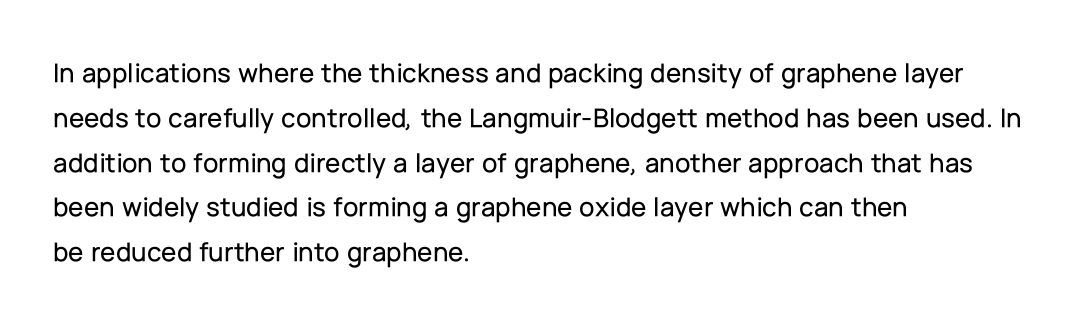
Letterform terminals end flat and unadorned throughout the passage. Here the glyphs are tracked normally, forming tight word shapes. Each row of text sits above clean, open space. Tall strokes in this sample are plumb rather than angled.
